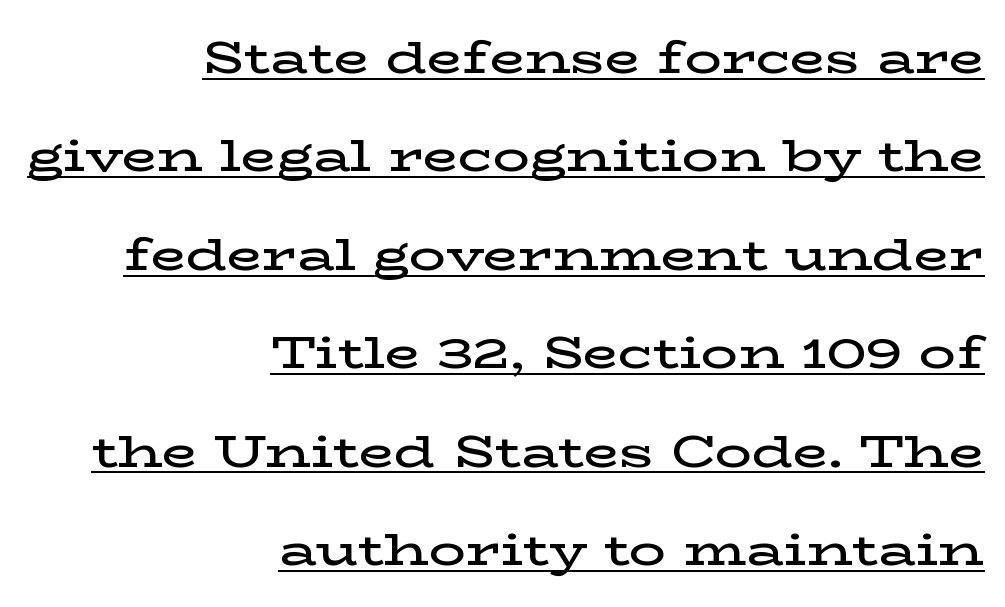
{"serif": "yes", "italic": "no", "bold": "semi", "weight": "semibold", "width": "wide", "stroke_contrast": "low", "x_height": "medium", "monospaced": "no", "underline": "yes", "align": "right", "line_spacing": "loose", "line_spacing_ratio": 2.14, "letter_spacing": "normal", "letter_spacing_em": 0.0, "glyph_px": 46}
